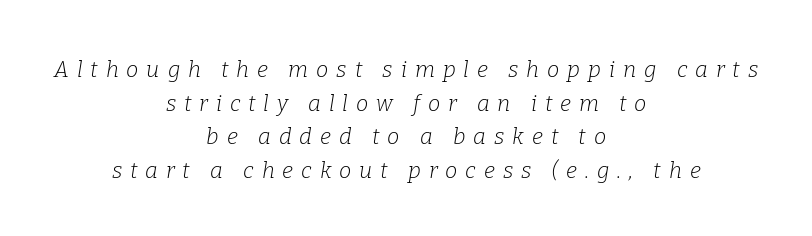
A typesetter would call this heavily tracked-out type. The string is rendered with underlining switched off. One-word summary of the alignment: center. In terms of leading, this rendering sits right in the middle. Compared with ordinary roman type, these characters are visibly tilted. Weight class: somewhere from thin through regular.
